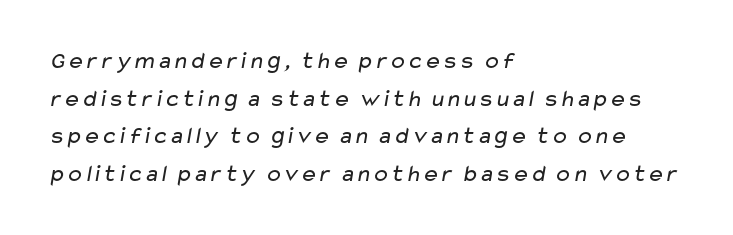
The image shows 24 px text type; set left-aligned, normal line spacing (1.57x), normal letter spacing, not underlined.
